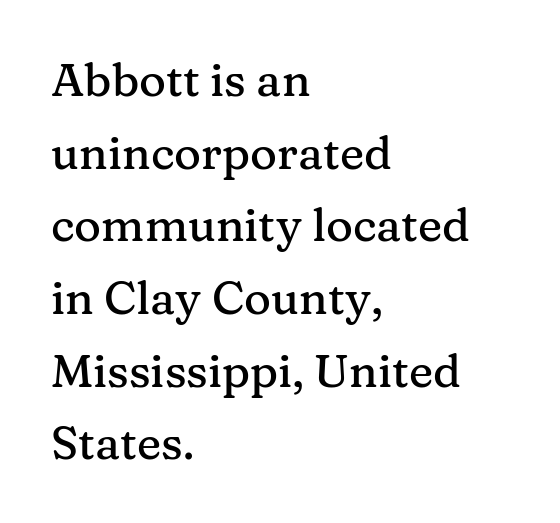
{"serif": "yes", "italic": "no", "width": "normal", "stroke_contrast": "medium", "x_height": "medium", "monospaced": "no", "underline": "no", "align": "left", "line_spacing": "normal", "line_spacing_ratio": 1.58, "letter_spacing": "normal", "letter_spacing_em": 0.0, "glyph_px": 46}
